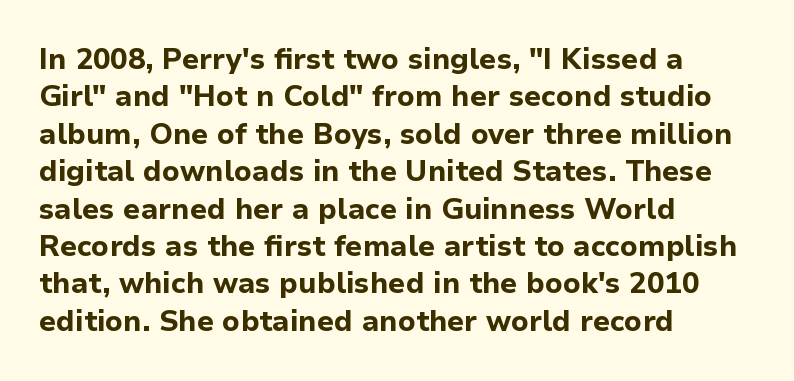
{"serif": "no", "italic": "no", "bold": "yes", "weight": "bold", "width": "normal", "stroke_contrast": "low", "x_height": "medium", "monospaced": "no", "underline": "no", "align": "left", "line_spacing": "normal", "line_spacing_ratio": 1.29, "letter_spacing": "normal", "letter_spacing_em": 0.0, "glyph_px": 29}
